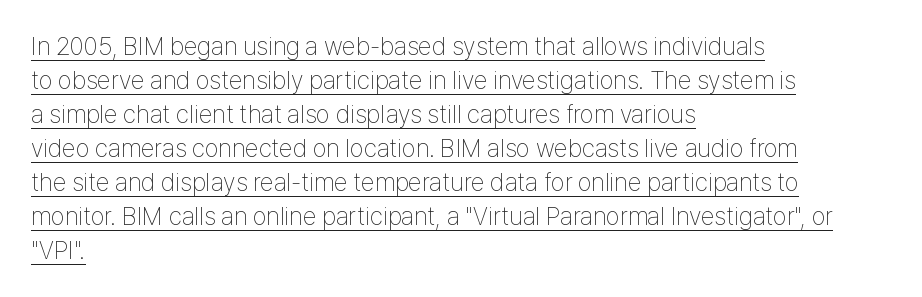
The image shows 25 px text type, upright; set left-aligned, normal line spacing (1.36x), normal letter spacing, underlined.
